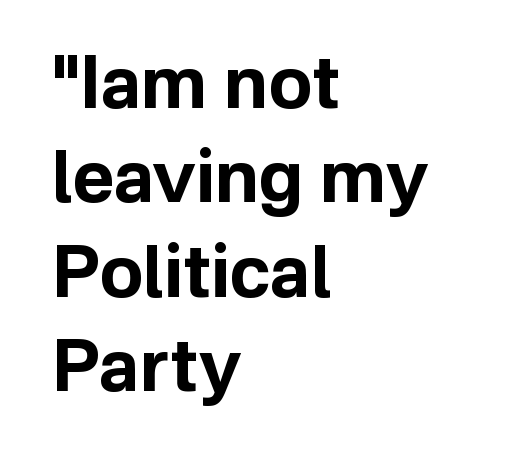
Q: Is the text bold? A: Yes.
Q: Is the text italic (slanted)? A: No, it is upright.
Q: Is the typeface a serif or a sans-serif typeface? A: Sans-serif.
Q: Is the text underlined? A: No.
Q: How is the paragraph aligned? A: Left-aligned.
Q: Is the spacing between letters normal or unusually wide? A: Normal.
Q: Is the spacing between lines tight, normal or loose? A: Normal.
Q: Width (condensed, normal, or wide)? A: Normal.
Q: Stroke contrast? A: Low.
Q: x-height? A: Medium.
Q: Monospaced? A: No.
